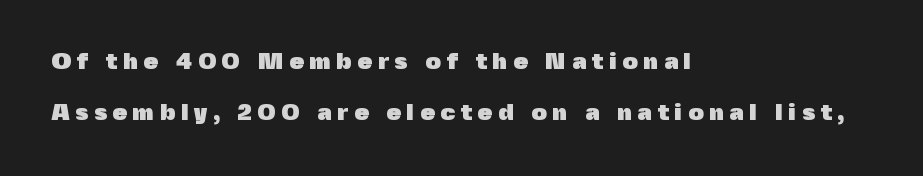
The typesetter chose a ragged-right arrangement here. It's the straight-up-and-down kind of type. The characters look thick and weighty, a clear bold. Loose tracking; the words dissolve into strings of separated letters.
